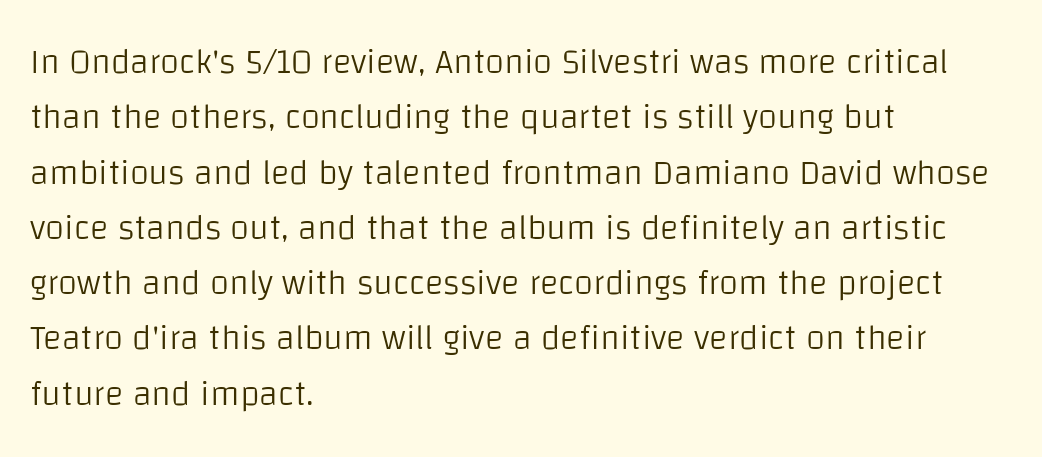
Check where the strokes stop: nothing finishes them off — pure sans. No extra tracking has been applied to these lines. Weight: not bold — regular or lighter. Does the lettering tilt? It doesn't — this is upright. Letters rest on an invisible, unmarked baseline. These lines are set flush left with a ragged right edge.
